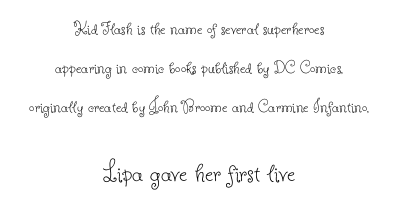
{"serif": "yes", "italic": "no", "bold": "no", "weight": "thin", "width": "normal", "stroke_contrast": "low", "x_height": "small", "monospaced": "no", "underline": "no", "align": "center", "line_spacing": "loose", "line_spacing_ratio": 2.04, "letter_spacing": "normal", "letter_spacing_em": 0.0, "larger_block": "second", "size_ratio": 1.53, "glyph_px": 29}
